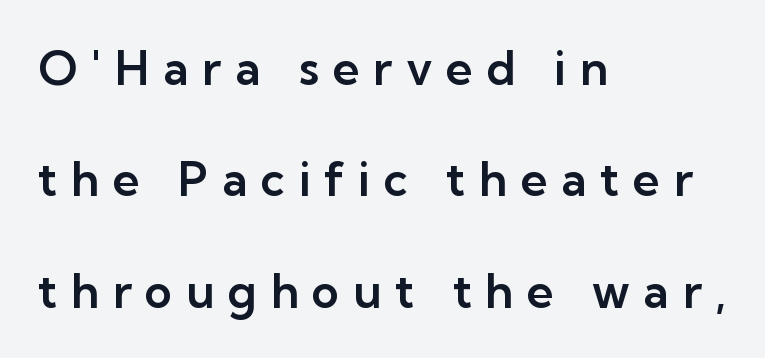
Q: Is the text italic (slanted)? A: No, it is upright.
Q: Is the typeface a serif or a sans-serif typeface? A: Sans-serif.
Q: Is the text underlined? A: No.
Q: How is the paragraph aligned? A: Left-aligned.
Q: Is the spacing between letters normal or unusually wide? A: Unusually wide.
Q: Is the spacing between lines tight, normal or loose? A: Loose.
Q: Width (condensed, normal, or wide)? A: Normal.
Q: Stroke contrast? A: Low.
Q: x-height? A: Medium.
Q: Monospaced? A: No.
